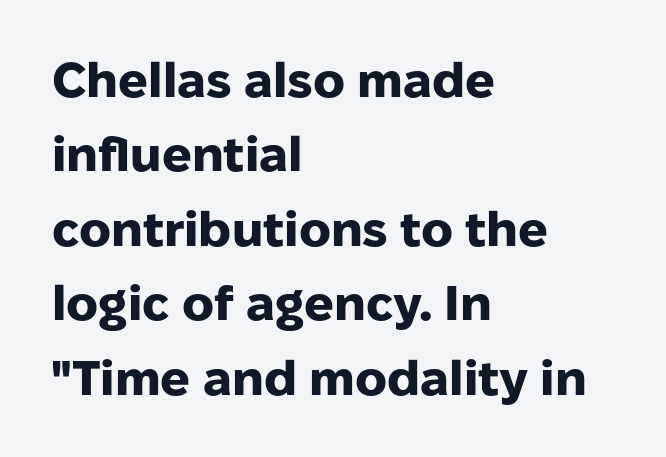
Letter spacing: default. This sample has the flowing, uneven cadence of proportional lettering. A full-strength bold gives these letters their thick strokes. Does the type have serifs? No, each stem ends abruptly. Does the copy run flush right? No — it runs flush left. This is the regular roman posture of the typeface.
